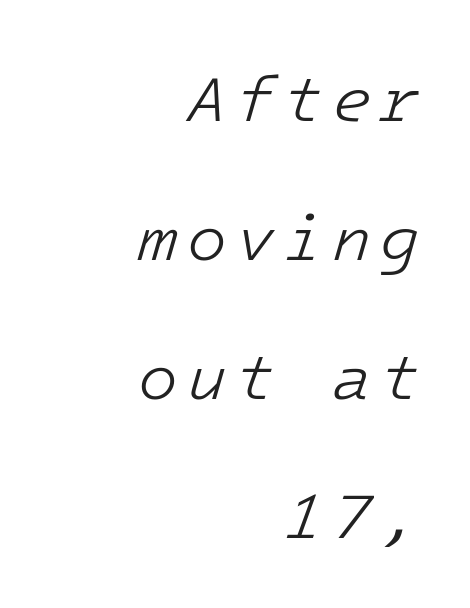
Q: Is the text bold? A: No.
Q: Is the text italic (slanted)? A: Yes, it leans right by about 16 degrees.
Q: Is the text underlined? A: No.
Q: How is the paragraph aligned? A: Right-aligned.
Q: Is the spacing between lines tight, normal or loose? A: Loose.
Q: Width (condensed, normal, or wide)? A: Normal.
Q: Stroke contrast? A: Low.
Q: x-height? A: Medium.
